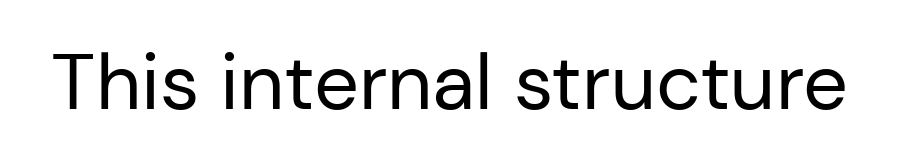
{"serif": "no", "italic": "no", "bold": "no", "weight": "regular", "width": "normal", "stroke_contrast": "low", "x_height": "medium", "monospaced": "no", "underline": "no", "letter_spacing": "normal", "letter_spacing_em": 0.0, "glyph_px": 79}
